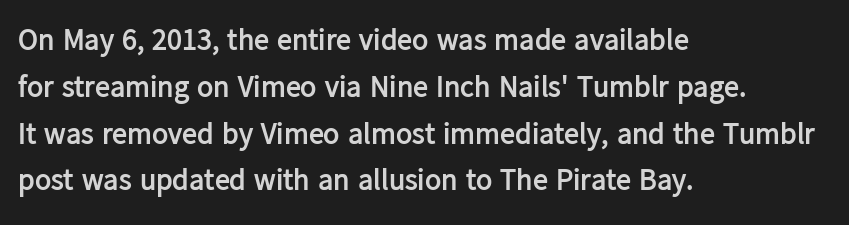
The image shows 30 px semibold sans-serif type, upright; set left-aligned, normal line spacing (1.56x), normal letter spacing, not underlined; low stroke contrast and a medium x-height.
